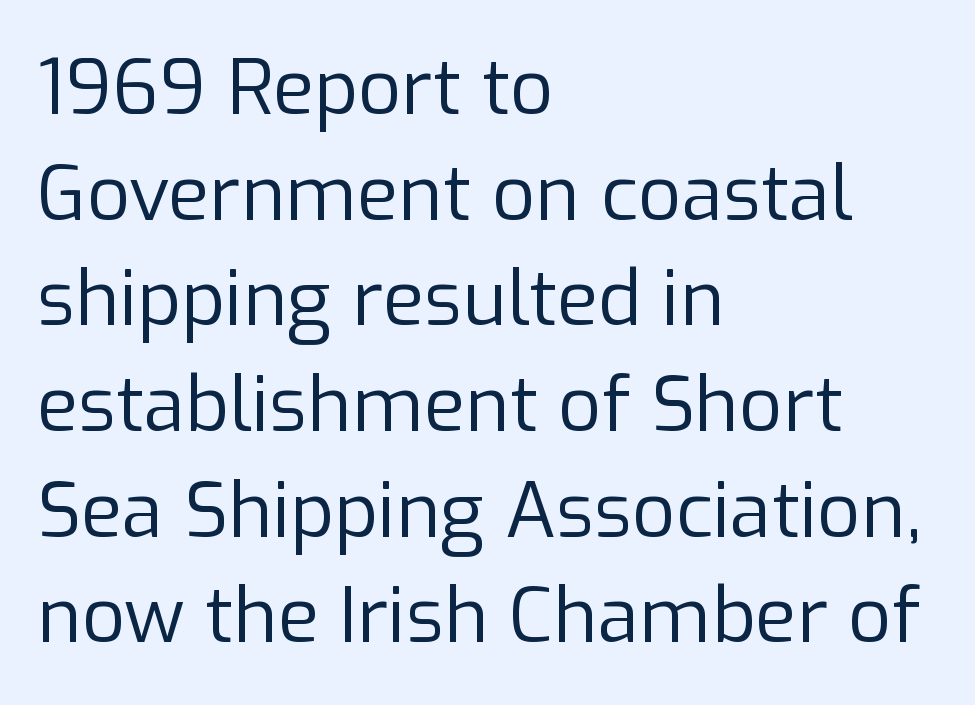
Q: Is the text bold? A: No.
Q: Is the text italic (slanted)? A: No, it is upright.
Q: Is the typeface a serif or a sans-serif typeface? A: Sans-serif.
Q: Is the text underlined? A: No.
Q: How is the paragraph aligned? A: Left-aligned.
Q: Is the spacing between letters normal or unusually wide? A: Normal.
Q: Is the spacing between lines tight, normal or loose? A: Normal.
Q: Width (condensed, normal, or wide)? A: Normal.
Q: Stroke contrast? A: Low.
Q: x-height? A: Medium.
Q: Monospaced? A: No.
